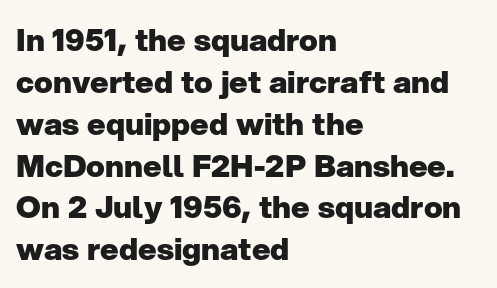
{"serif": "no", "italic": "no", "bold": "yes", "weight": "heavy", "width": "normal", "stroke_contrast": "low", "x_height": "medium", "monospaced": "no", "underline": "no", "align": "left", "line_spacing": "normal", "line_spacing_ratio": 1.35, "letter_spacing": "normal", "letter_spacing_em": 0.0, "glyph_px": 31}
